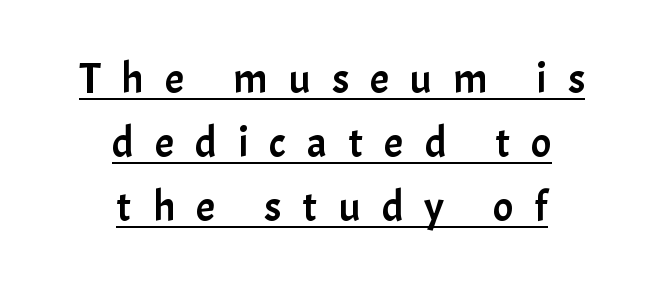
{"serif": "no", "italic": "no", "width": "normal", "stroke_contrast": "low", "x_height": "medium", "monospaced": "no", "underline": "yes", "align": "center", "line_spacing": "normal", "line_spacing_ratio": 1.49, "letter_spacing": "wide", "letter_spacing_em": 0.49, "glyph_px": 43}
